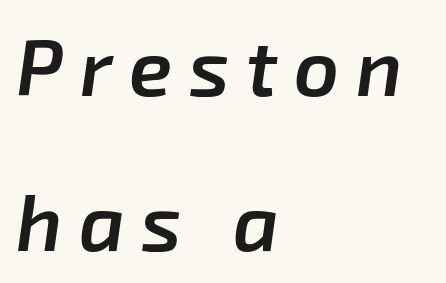
{"italic": "yes", "lean": "right", "slant_degrees": 8, "bold": "semi", "weight": "semibold", "width": "normal", "stroke_contrast": "low", "x_height": "medium", "monospaced": "no", "underline": "no", "align": "left", "line_spacing": "loose", "line_spacing_ratio": 1.96, "letter_spacing": "wide", "letter_spacing_em": 0.21, "glyph_px": 79}
